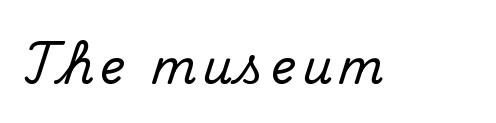
The image shows 47 px serif type; set not underlined; medium stroke contrast and a small x-height.
